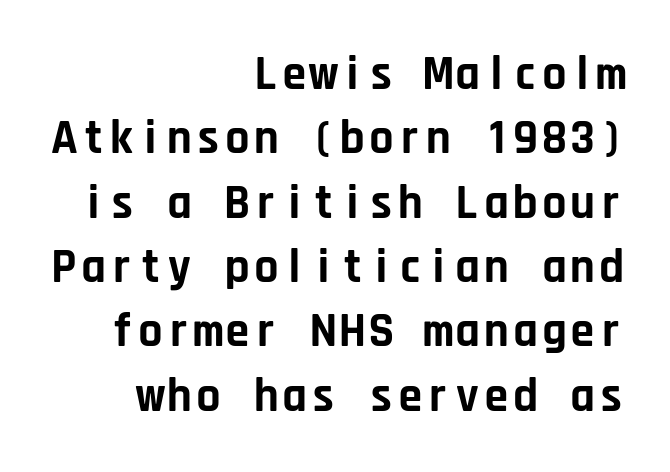
{"serif": "no", "italic": "no", "bold": "yes", "weight": "bold", "width": "normal", "stroke_contrast": "low", "x_height": "large", "monospaced": "yes", "underline": "no", "align": "right", "line_spacing": "normal", "line_spacing_ratio": 1.34, "letter_spacing": "normal", "letter_spacing_em": 0.0, "glyph_px": 48}
